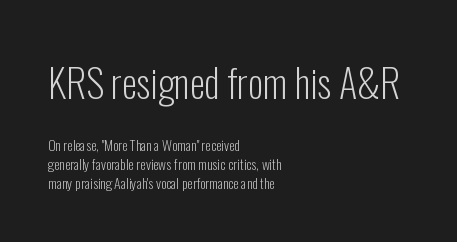
{"serif": "no", "italic": "no", "bold": "no", "weight": "light", "width": "condensed", "stroke_contrast": "low", "x_height": "medium", "monospaced": "no", "underline": "no", "align": "left", "line_spacing": "normal", "line_spacing_ratio": 1.36, "letter_spacing": "normal", "letter_spacing_em": 0.0, "larger_block": "first", "size_ratio": 2.79, "glyph_px": 39}
